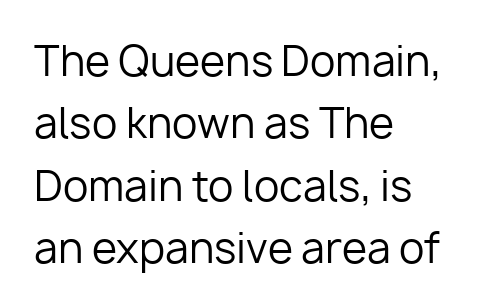
Every row of glyphs begins at an identical x-position on the left. Proportional: the letters do not fall into vertical columns. Has an underline been added? It has not. Compared with typical body copy, the letter spacing here is the same. The font sits on the lighter half of the weight spectrum, regular included. Nope, not italic — everything's standing straight.
